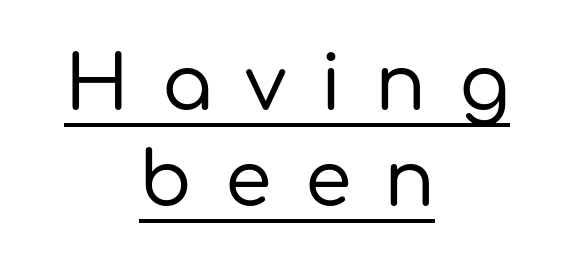
The typeface chosen for these lines omits serifs. Honestly, the row spacing looks completely unremarkable. Honestly, the underline is the first thing you notice here. You can tell it's not italic because the verticals are truly vertical. These lines are centered, leaving both edges ragged.
